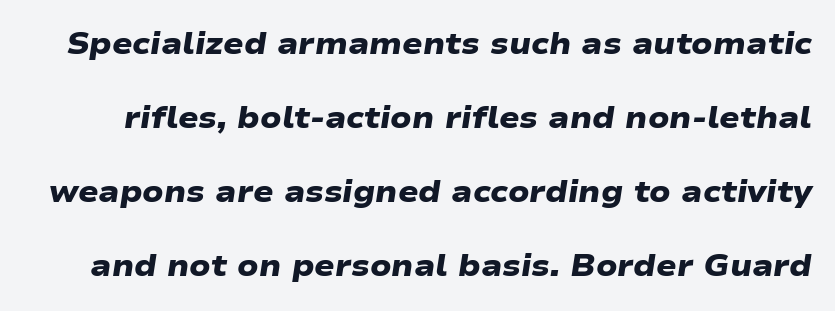
The rendering shows plain stroke endings on the letterforms — a sans-serif design. This rendering features lettering with no underline. The strokes are fattened all the way to bold. Default kerning and tracking; the words read as compact shapes. Think of a printed novel: that variable character pitch is what you see here. Line spacing here is loose.
